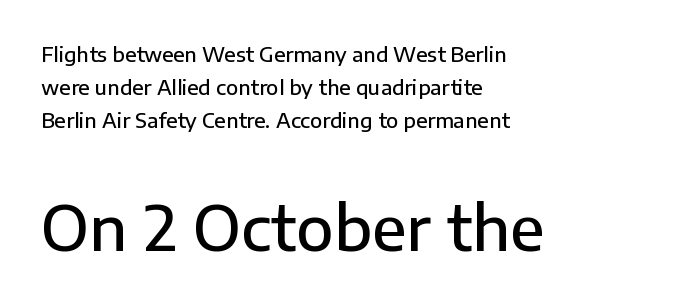
Q: Is the text bold? A: Semi-bold.
Q: Is the text italic (slanted)? A: No, it is upright.
Q: Is the typeface a serif or a sans-serif typeface? A: Sans-serif.
Q: Is the text underlined? A: No.
Q: How is the paragraph aligned? A: Left-aligned.
Q: Is the spacing between letters normal or unusually wide? A: Normal.
Q: Is the spacing between lines tight, normal or loose? A: Normal.
Q: Which block of text is set in a larger size, the first (top) or the second (bottom)? A: The second (bottom) one.
Q: Width (condensed, normal, or wide)? A: Normal.
Q: Stroke contrast? A: Low.
Q: x-height? A: Medium.
Q: Monospaced? A: No.
